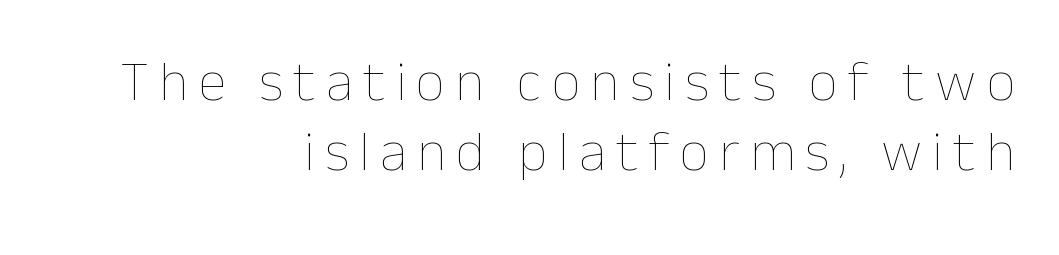
Q: Is the text bold? A: No.
Q: Is the text italic (slanted)? A: No, it is upright.
Q: Is the text underlined? A: No.
Q: How is the paragraph aligned? A: Right-aligned.
Q: Width (condensed, normal, or wide)? A: Normal.
Q: Stroke contrast? A: Low.
Q: x-height? A: Medium.
Q: Monospaced? A: No.
